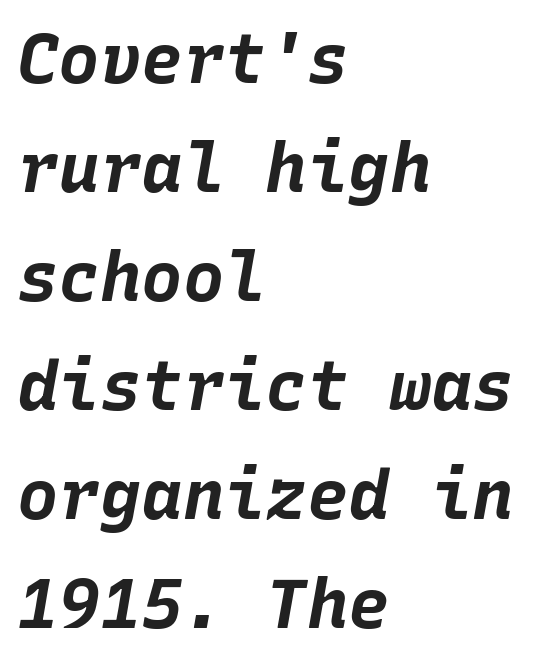
The image shows 69 px bold type, italic (leaning right), monospaced; set left-aligned, normal line spacing (1.58x), normal letter spacing, not underlined; low stroke contrast and a large x-height.
